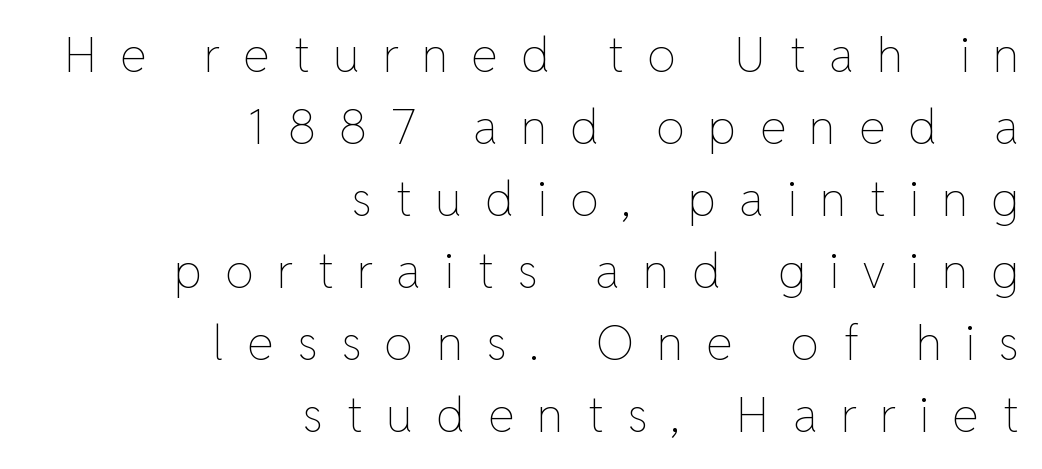
The image shows 48 px thin type, upright; set right-aligned, normal line spacing (1.5x), unusually wide letter spacing (+0.48 em), not underlined; low stroke contrast and a medium x-height.
